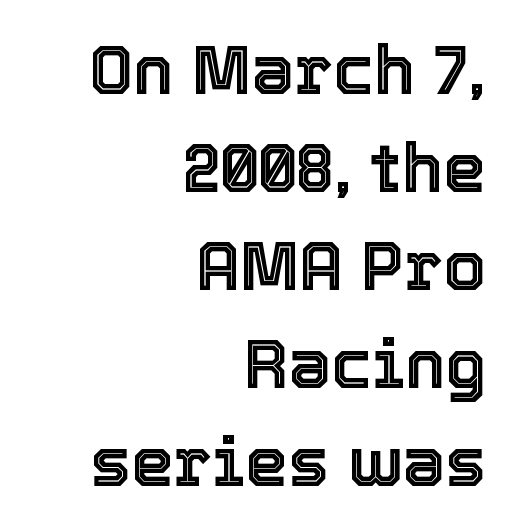
{"italic": "no", "width": "normal", "x_height": "medium", "monospaced": "no", "underline": "no", "align": "right", "line_spacing": "normal", "line_spacing_ratio": 1.44, "letter_spacing": "normal", "letter_spacing_em": 0.0, "glyph_px": 68}
